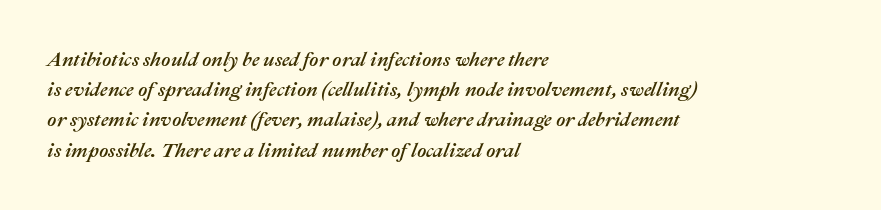
Q: Is the text italic (slanted)? A: Yes, it leans right by about 22 degrees.
Q: Is the text underlined? A: No.
Q: How is the paragraph aligned? A: Left-aligned.
Q: Is the spacing between letters normal or unusually wide? A: Normal.
Q: Is the spacing between lines tight, normal or loose? A: Normal.
